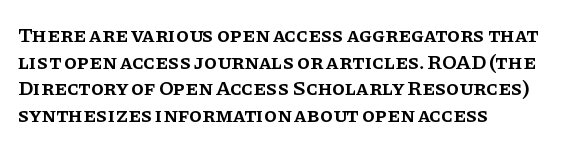
Casual observation: everything's shoved over to the left. Horizontal bands of white between lines are of average thickness. Tracking value appears to be zero — textbook default spacing. The letters stand straight up with perfectly vertical stems. Compared with an ordinary text face, these strokes are moderately heavier — a semibold. Anything drawn beneath the words? Only blank space.
